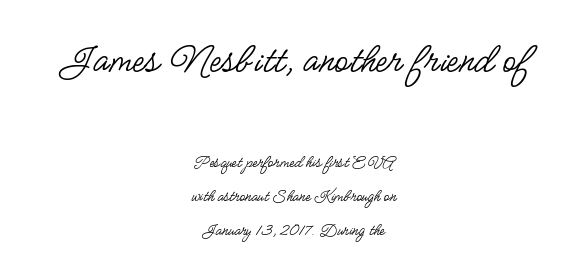
The image shows 44 px regular-weight, condensed sans-serif type; set centered, line spacing 1.89x, normal letter spacing, not underlined; the first (top) block is 2.44x larger; low stroke contrast and a small x-height.
